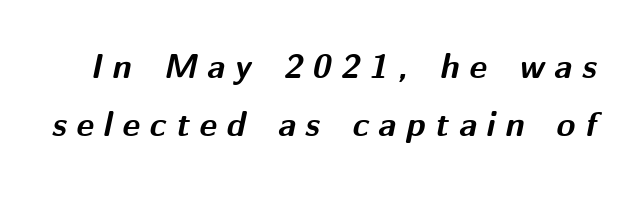
Q: Is the text bold? A: Yes.
Q: Is the text italic (slanted)? A: Yes, it leans right by about 12 degrees.
Q: Is the text underlined? A: No.
Q: Is the spacing between letters normal or unusually wide? A: Unusually wide.
Q: Is the spacing between lines tight, normal or loose? A: Normal.
Q: Width (condensed, normal, or wide)? A: Normal.
Q: Stroke contrast? A: Medium.
Q: x-height? A: Medium.
Q: Monospaced? A: No.
